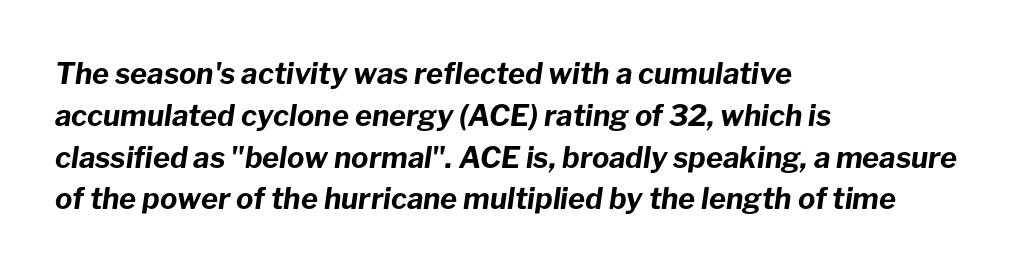
{"italic": "yes", "lean": "right", "slant_degrees": 8, "bold": "yes", "weight": "bold", "width": "normal", "stroke_contrast": "low", "x_height": "medium", "monospaced": "no", "underline": "no", "align": "left", "line_spacing": "normal", "line_spacing_ratio": 1.44, "letter_spacing": "normal", "letter_spacing_em": 0.0, "glyph_px": 29}
